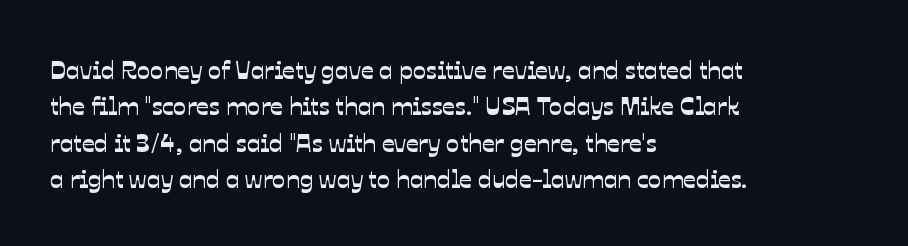
Quick note: interline space is typical. In CSS terms this would be text-align: left. Tracking here is standard; glyphs follow each other at the usual distance. Glance below the letters and you will spot only blank space.
